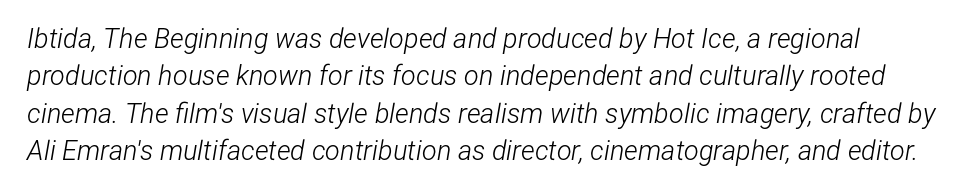
The image shows 27 px text type, italic (leaning right); set normal line spacing (1.38x), normal letter spacing, not underlined.
